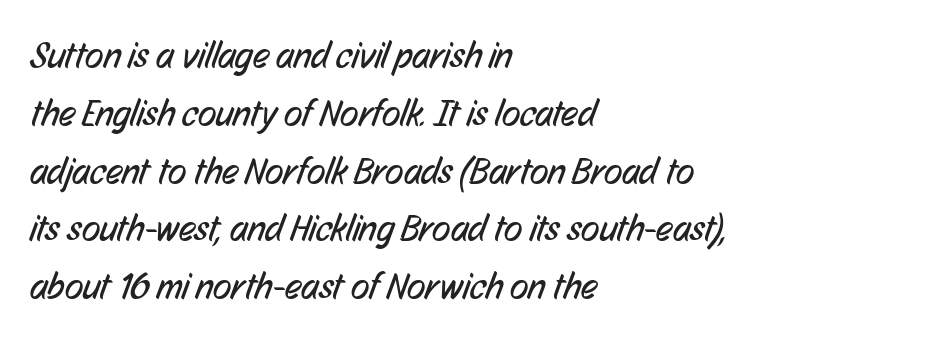
{"serif": "no", "bold": "no", "weight": "regular", "width": "condensed", "stroke_contrast": "low", "x_height": "medium", "monospaced": "no", "underline": "no", "align": "left", "line_spacing": "normal", "line_spacing_ratio": 1.52, "letter_spacing": "normal", "letter_spacing_em": 0.0, "glyph_px": 38}
